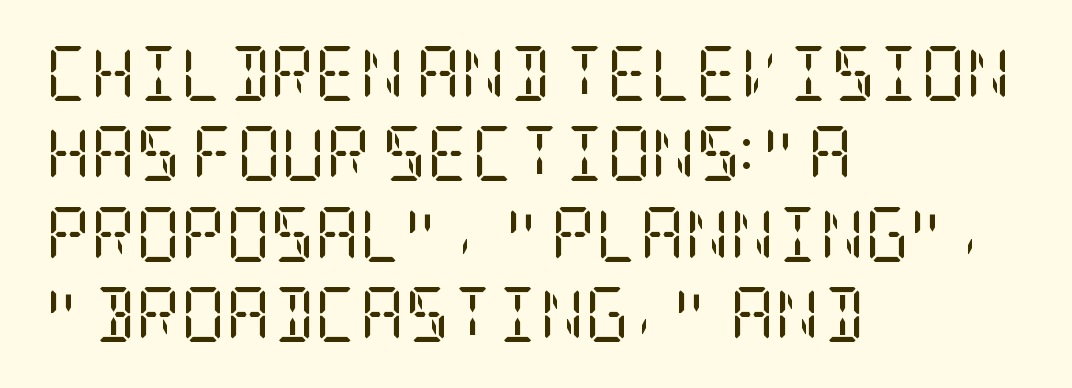
The font family rendered here belongs to the serif group. The area under the type is left untouched. Heaviness? Minimal to ordinary, like unemphasized prose. If you drew a line through each stem, it would be perfectly vertical. This block has exactly the height ordinary leading produces.
